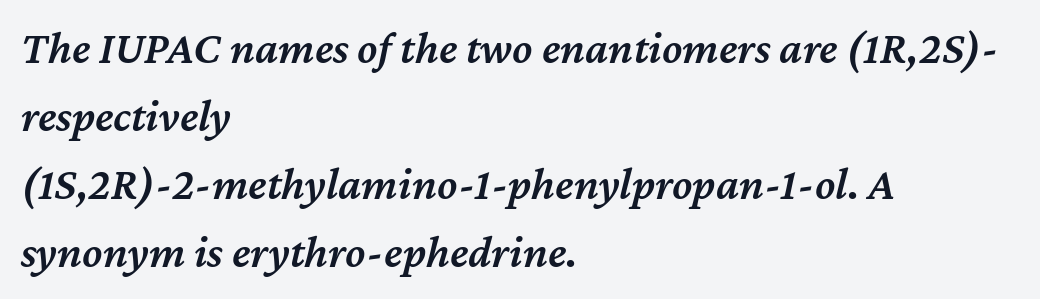
The image shows 46 px semibold type, italic (leaning right); set left-aligned, normal line spacing (1.48x), normal letter spacing, not underlined; medium stroke contrast and a medium x-height.
